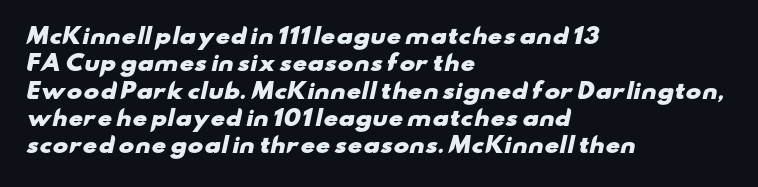
Q: Is the text bold? A: Yes.
Q: Is the text underlined? A: No.
Q: How is the paragraph aligned? A: Left-aligned.
Q: Is the spacing between letters normal or unusually wide? A: Normal.
Q: Is the spacing between lines tight, normal or loose? A: Normal.
